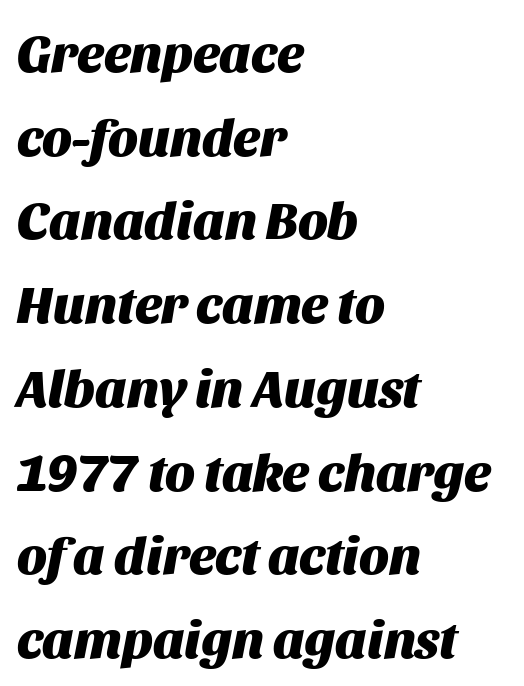
Short and long lines alike share a common starting point at left. The foot of each line stays bare and open. Look at the tracking — it's just the regular setting, nothing added. The characters look thick and weighty, a clear bold. Summary of vertical rhythm: regular, with standard interline spacing. Is this a fixed-width face? No — the glyphs have proportional, varying widths.
